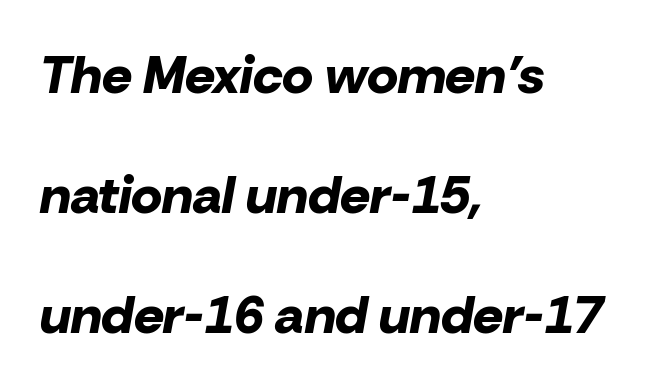
{"italic": "yes", "lean": "right", "slant_degrees": 10, "bold": "yes", "weight": "bold", "width": "normal", "stroke_contrast": "low", "x_height": "medium", "monospaced": "no", "underline": "no", "align": "left", "line_spacing": "loose", "line_spacing_ratio": 2.26, "letter_spacing": "normal", "letter_spacing_em": 0.0, "glyph_px": 53}
